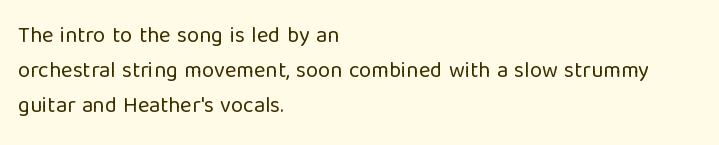
{"italic": "no", "bold": "no", "underline": "no", "align": "left", "line_spacing": "normal", "line_spacing_ratio": 1.59, "letter_spacing": "normal", "letter_spacing_em": 0.0, "glyph_px": 22}
